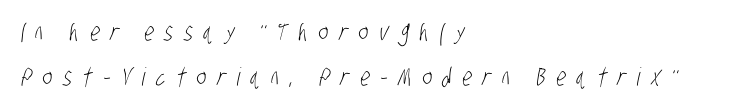
{"bold": "no", "underline": "no", "align": "left", "line_spacing_ratio": 1.8, "letter_spacing": "wide", "letter_spacing_em": 0.43, "glyph_px": 25}
